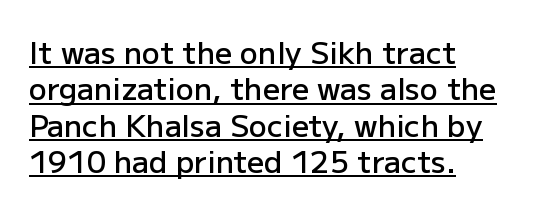
{"serif": "no", "italic": "no", "bold": "semi", "weight": "semibold", "width": "normal", "stroke_contrast": "low", "x_height": "medium", "monospaced": "no", "underline": "yes", "align": "left", "line_spacing_ratio": 1.21, "letter_spacing": "normal", "letter_spacing_em": 0.0, "glyph_px": 30}
